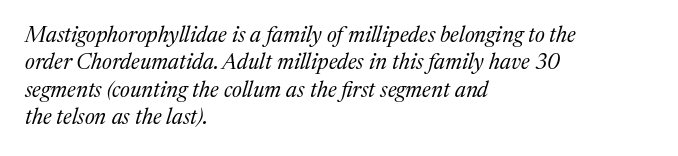
The image shows 22 px text type, italic (leaning right); set left-aligned, normal line spacing (1.25x), normal letter spacing, not underlined.
